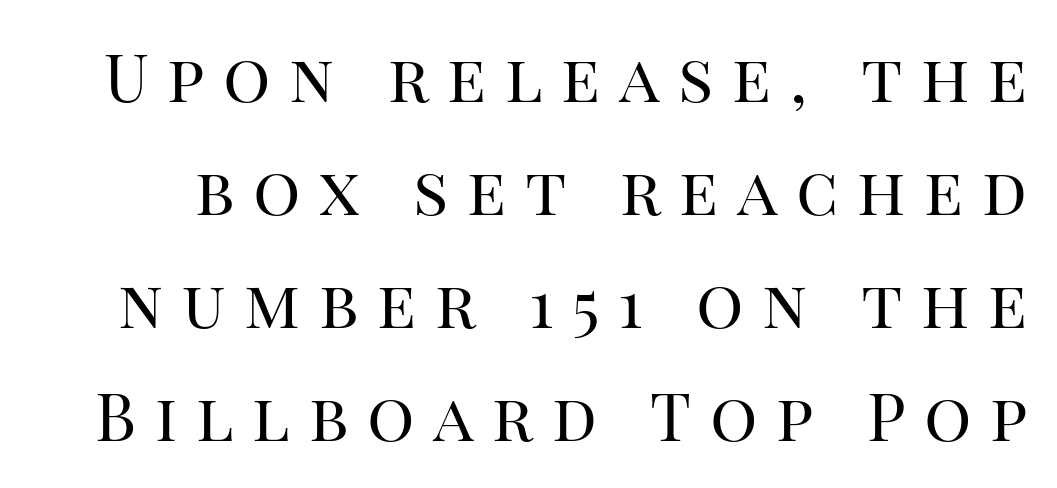
The image shows 66 px regular-weight serif type, upright; set line spacing 1.71x, unusually wide letter spacing (+0.28 em), not underlined; high stroke contrast and a large x-height.
